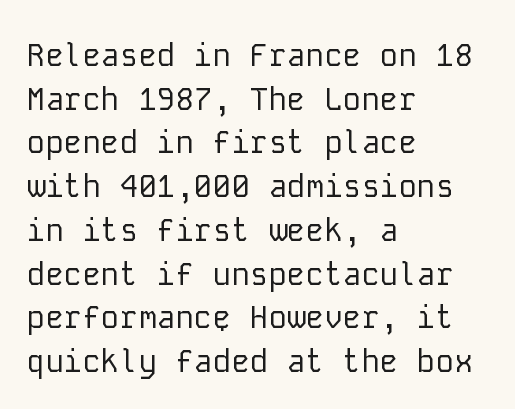
Q: Is the text bold? A: No.
Q: Is the text italic (slanted)? A: No, it is upright.
Q: Is the typeface a serif or a sans-serif typeface? A: Sans-serif.
Q: Is the text underlined? A: No.
Q: How is the paragraph aligned? A: Left-aligned.
Q: Is the spacing between letters normal or unusually wide? A: Normal.
Q: Is the spacing between lines tight, normal or loose? A: Normal.
Q: Width (condensed, normal, or wide)? A: Normal.
Q: Stroke contrast? A: Low.
Q: x-height? A: Medium.
Q: Monospaced? A: Yes.
